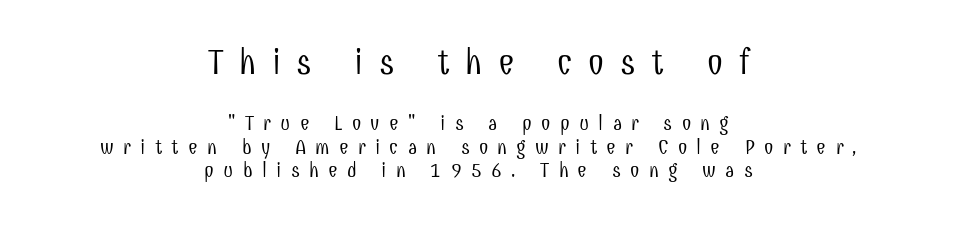
The image shows 36 px light, condensed sans-serif type, upright; set centered, tight line spacing (1.12x), unusually wide letter spacing (+0.44 em), not underlined; the first (top) block is 1.71x larger; low stroke contrast and a medium x-height.
